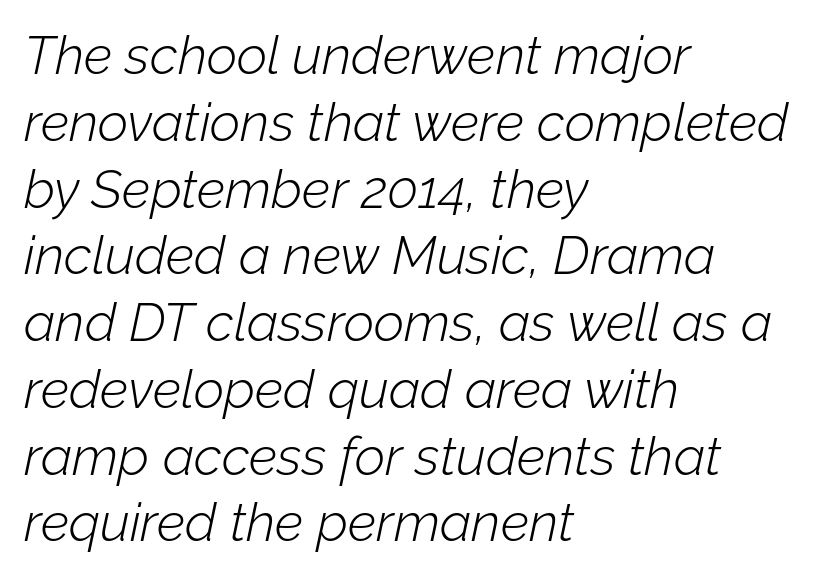
The image shows 53 px light type, italic (leaning right); set left-aligned, normal line spacing (1.26x), normal letter spacing, not underlined; low stroke contrast and a medium x-height.
